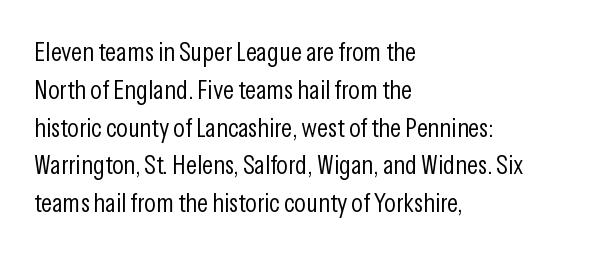
Q: Is the text bold? A: No.
Q: Is the text italic (slanted)? A: No, it is upright.
Q: Is the text underlined? A: No.
Q: How is the paragraph aligned? A: Left-aligned.
Q: Is the spacing between letters normal or unusually wide? A: Normal.
Q: Is the spacing between lines tight, normal or loose? A: Normal.
